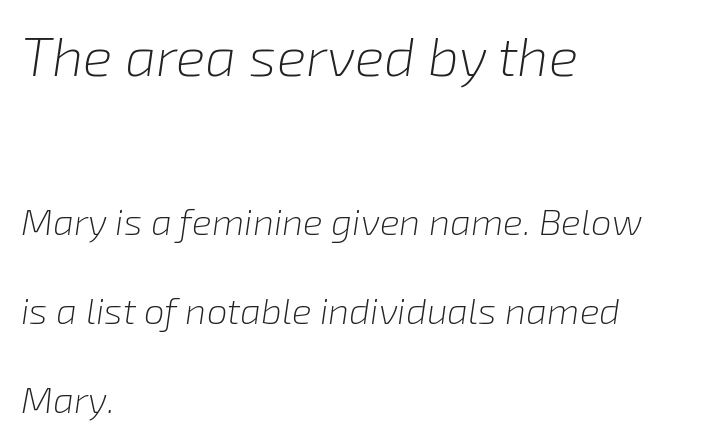
Q: Is the text bold? A: No.
Q: Is the text italic (slanted)? A: Yes, it leans right by about 8 degrees.
Q: Is the text underlined? A: No.
Q: How is the paragraph aligned? A: Left-aligned.
Q: Is the spacing between letters normal or unusually wide? A: Normal.
Q: Is the spacing between lines tight, normal or loose? A: Loose.
Q: Which block of text is set in a larger size, the first (top) or the second (bottom)? A: The first (top) one.
Q: Width (condensed, normal, or wide)? A: Normal.
Q: Stroke contrast? A: Low.
Q: x-height? A: Medium.
Q: Monospaced? A: No.
